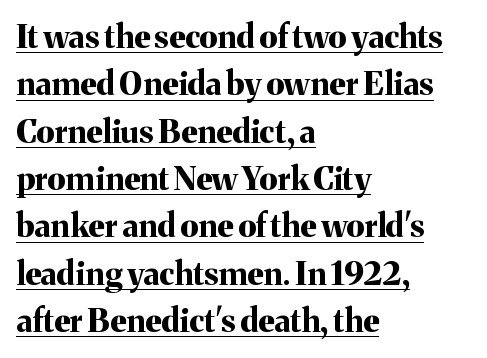
The image shows 32 px bold serif type, upright; set left-aligned, normal line spacing (1.48x), normal letter spacing, underlined; medium stroke contrast and a medium x-height.
